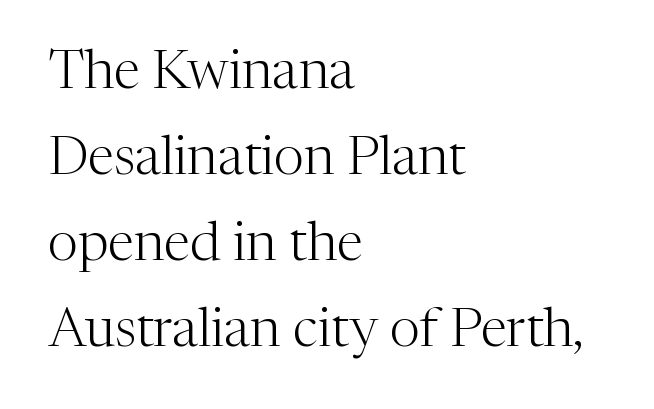
The line texture is even and compact thanks to regular tracking. These glyphs show unthickened strokes, regular width or finer. This is roman type, the default non-slanted kind. Underlining? Definitely not there.
